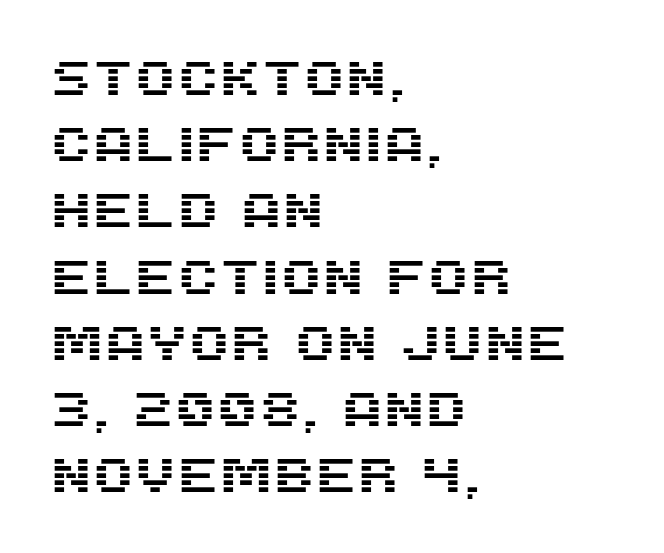
One glance says typical: line gaps are just what's usual. Look at the bottom of the vertical strokes: they stop flat, with no serifs. The letters advance in unequal steps, a hallmark of proportional type. Nobody touched the tracking dial on this one. The text block is weighted toward the left margin, trailing off unevenly rightward.
